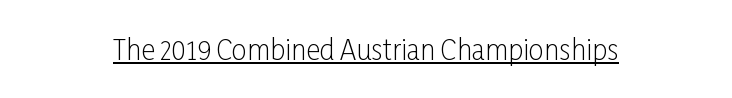
Q: Is the text bold? A: No.
Q: Is the text italic (slanted)? A: No, it is upright.
Q: Is the text underlined? A: Yes.
Q: Is the spacing between letters normal or unusually wide? A: Normal.
